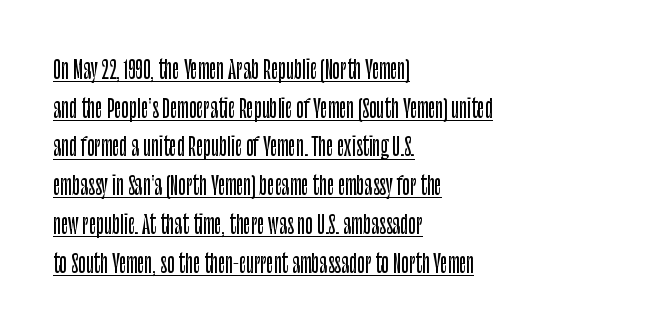
The image shows 25 px text type, upright; set left-aligned, normal line spacing (1.55x), normal letter spacing, underlined.
